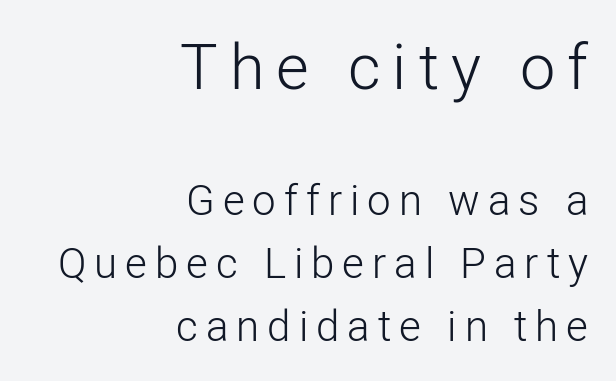
The image shows 63 px light sans-serif type, upright; set right-aligned, normal line spacing (1.51x), not underlined; the first (top) block is 1.5x larger; low stroke contrast and a medium x-height.
